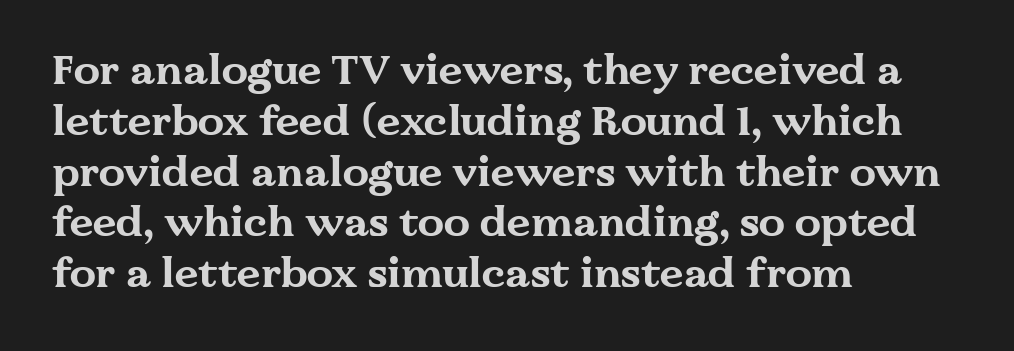
{"serif": "yes", "italic": "no", "bold": "yes", "weight": "bold", "width": "wide", "stroke_contrast": "medium", "x_height": "medium", "monospaced": "no", "underline": "no", "align": "left", "line_spacing_ratio": 1.21, "letter_spacing": "normal", "letter_spacing_em": 0.0, "glyph_px": 42}
